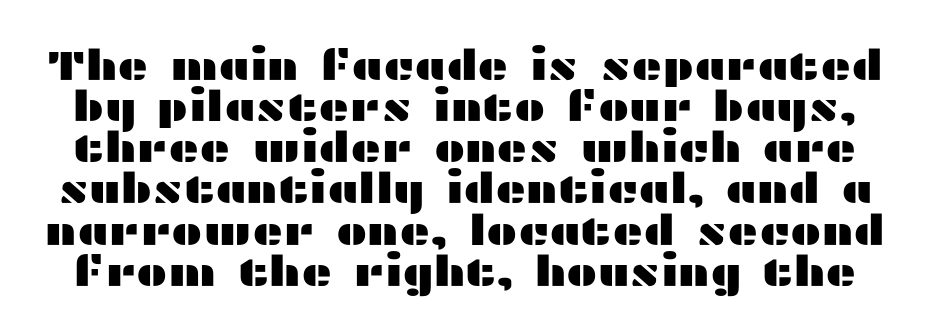
{"serif": "no", "italic": "no", "width": "wide", "stroke_contrast": "medium", "x_height": "medium", "monospaced": "no", "underline": "no", "line_spacing": "tight", "line_spacing_ratio": 0.98, "letter_spacing": "normal", "letter_spacing_em": 0.0, "glyph_px": 42}
